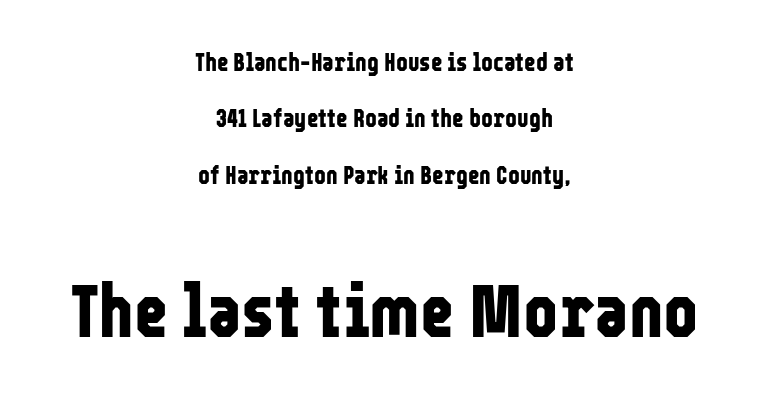
Q: Is the text bold? A: Yes.
Q: Is the text italic (slanted)? A: No, it is upright.
Q: Is the typeface a serif or a sans-serif typeface? A: Sans-serif.
Q: Is the text underlined? A: No.
Q: How is the paragraph aligned? A: Centered.
Q: Is the spacing between letters normal or unusually wide? A: Normal.
Q: Is the spacing between lines tight, normal or loose? A: Loose.
Q: Which block of text is set in a larger size, the first (top) or the second (bottom)? A: The second (bottom) one.
Q: Width (condensed, normal, or wide)? A: Condensed.
Q: Stroke contrast? A: Low.
Q: x-height? A: Medium.
Q: Monospaced? A: No.
